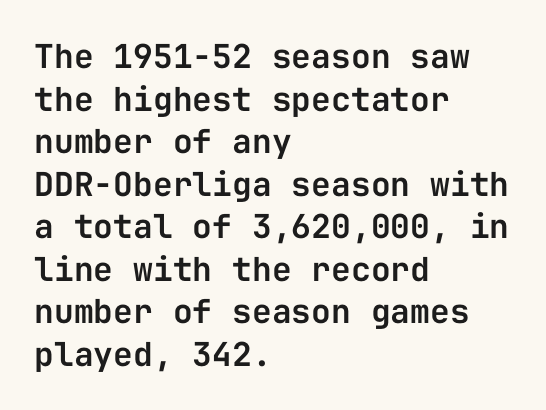
Q: Is the text italic (slanted)? A: No, it is upright.
Q: Is the typeface a serif or a sans-serif typeface? A: Sans-serif.
Q: Is the text underlined? A: No.
Q: How is the paragraph aligned? A: Left-aligned.
Q: Is the spacing between letters normal or unusually wide? A: Normal.
Q: Is the spacing between lines tight, normal or loose? A: Normal.
Q: Width (condensed, normal, or wide)? A: Normal.
Q: Stroke contrast? A: Low.
Q: x-height? A: Medium.
Q: Monospaced? A: Yes.
